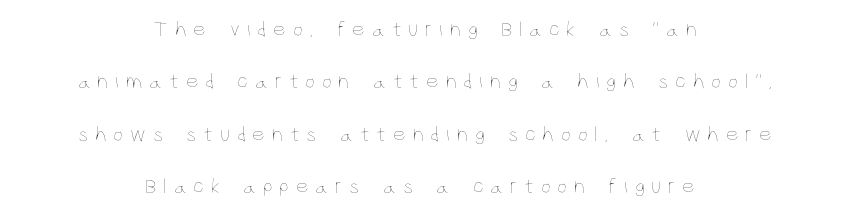
The image shows 22 px text type, upright; set centered, loose line spacing (2.38x), unusually wide letter spacing (+0.31 em), not underlined.
